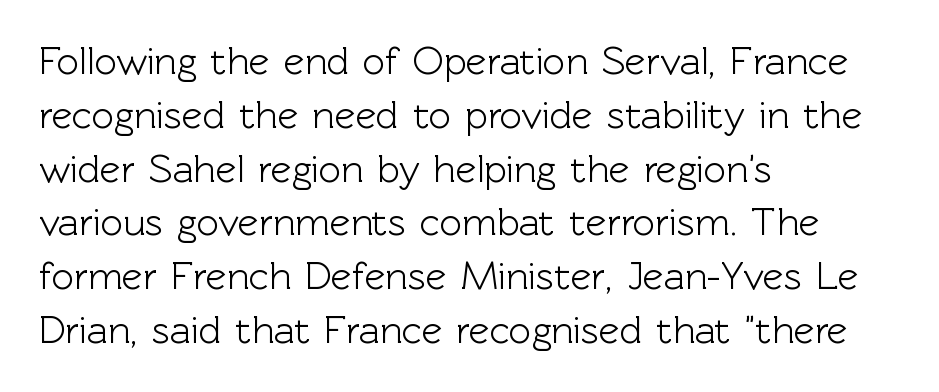
Q: Is the text italic (slanted)? A: No, it is upright.
Q: Is the typeface a serif or a sans-serif typeface? A: Sans-serif.
Q: Is the text underlined? A: No.
Q: How is the paragraph aligned? A: Left-aligned.
Q: Is the spacing between letters normal or unusually wide? A: Normal.
Q: Is the spacing between lines tight, normal or loose? A: Normal.
Q: Width (condensed, normal, or wide)? A: Normal.
Q: x-height? A: Medium.
Q: Monospaced? A: No.
